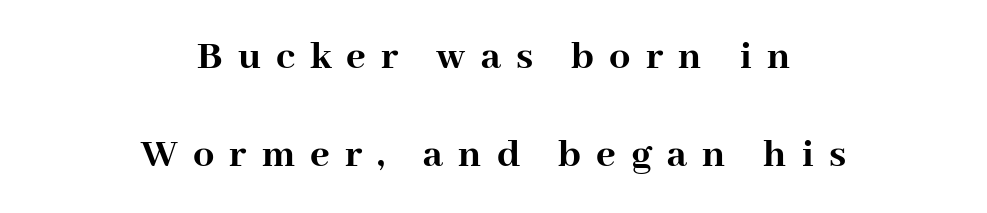
{"serif": "yes", "italic": "no", "bold": "yes", "weight": "semibold", "width": "normal", "stroke_contrast": "high", "x_height": "medium", "monospaced": "no", "underline": "no", "align": "center", "line_spacing": "loose", "line_spacing_ratio": 2.33, "letter_spacing": "wide", "letter_spacing_em": 0.36, "glyph_px": 42}
